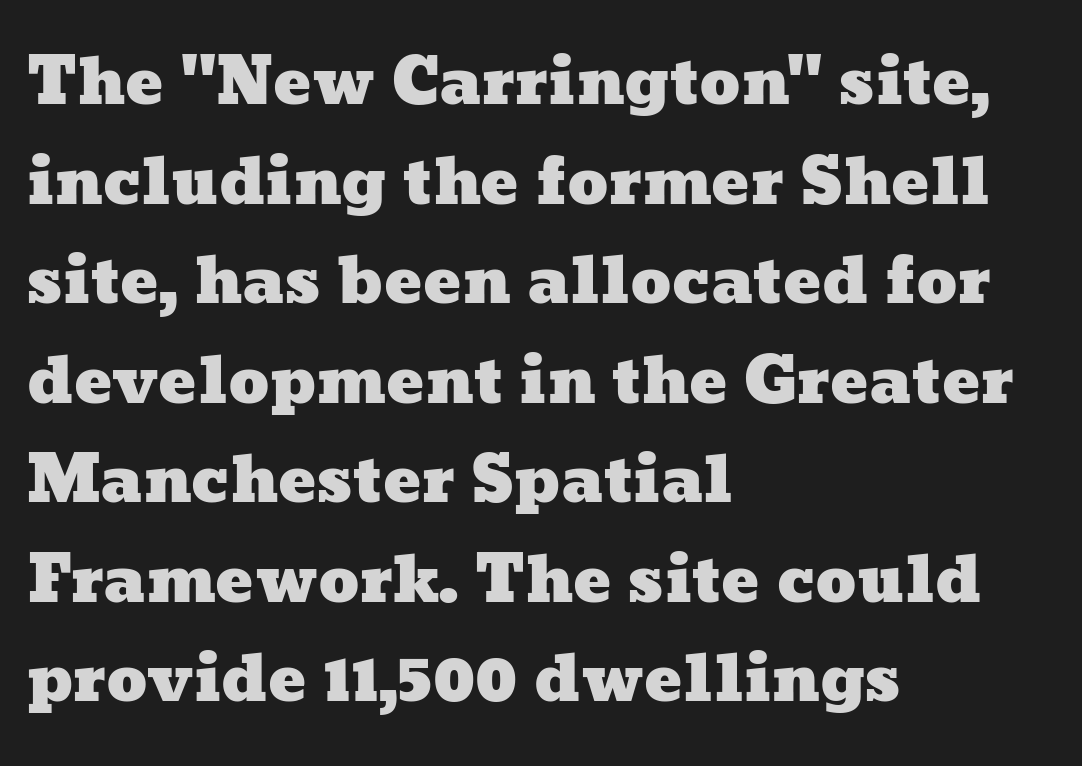
Does extra space separate the letters? No, they use regular spacing. The space directly below the letters is spotless. A typesetter would call this proportional, since set widths differ per character. Whoever set this chose a conventional vertical rhythm. All the whitespace from short lines collects on the right.
